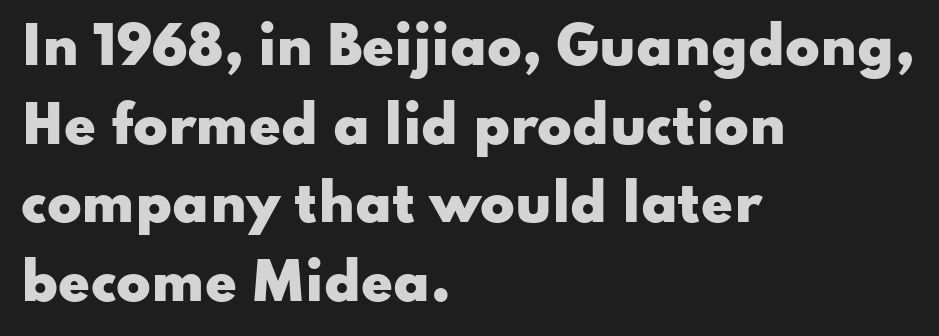
The image shows 51 px heavy, wide sans-serif type, upright; set left-aligned, normal line spacing (1.54x), normal letter spacing, not underlined; low stroke contrast and a small x-height.
